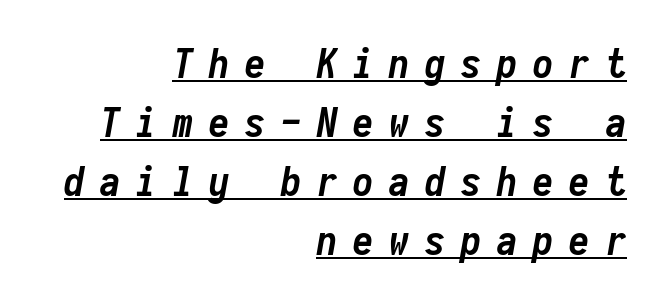
Casual observation: everything's shoved over to the right. You can tell it's italic because the verticals aren't actually vertical. A typesetter would call this monospace, since all characters share one set width. Leading: standard. The tracking jumps out immediately: characters are airy and widely separated.
